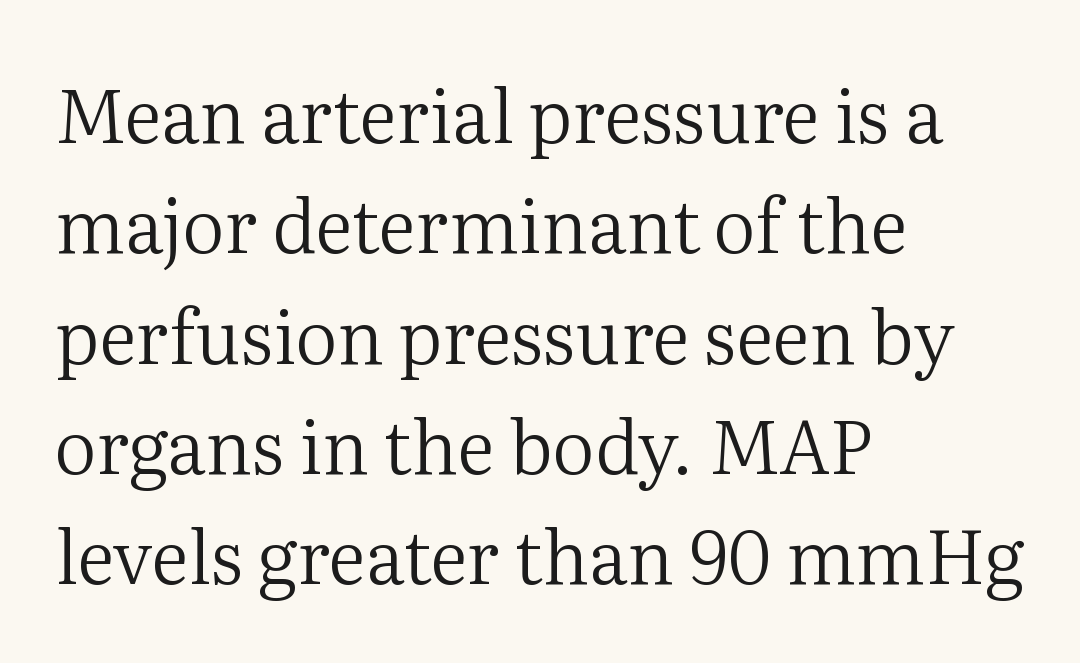
{"serif": "yes", "italic": "no", "bold": "no", "weight": "regular", "width": "normal", "stroke_contrast": "medium", "x_height": "medium", "monospaced": "no", "underline": "no", "align": "left", "line_spacing": "normal", "line_spacing_ratio": 1.49, "letter_spacing": "normal", "letter_spacing_em": 0.0, "glyph_px": 74}
